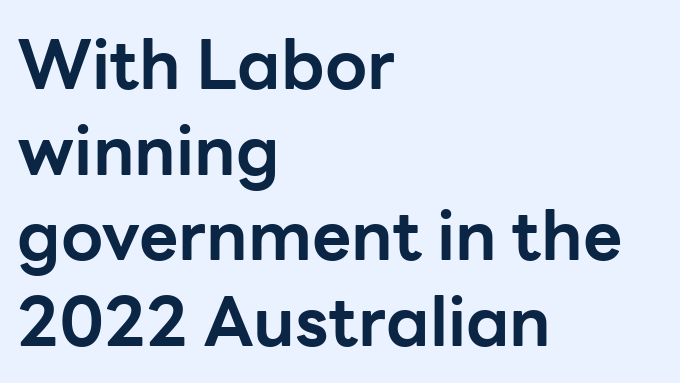
Q: Is the text bold? A: Yes.
Q: Is the text italic (slanted)? A: No, it is upright.
Q: Is the typeface a serif or a sans-serif typeface? A: Sans-serif.
Q: Is the text underlined? A: No.
Q: How is the paragraph aligned? A: Left-aligned.
Q: Is the spacing between letters normal or unusually wide? A: Normal.
Q: Is the spacing between lines tight, normal or loose? A: Normal.
Q: Width (condensed, normal, or wide)? A: Normal.
Q: Stroke contrast? A: Low.
Q: x-height? A: Medium.
Q: Monospaced? A: No.
